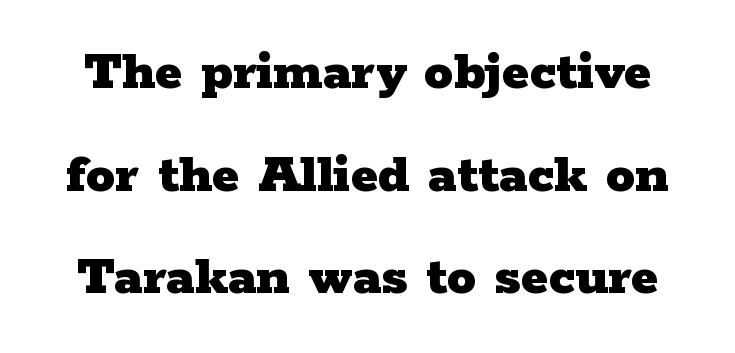
{"serif": "yes", "italic": "no", "bold": "yes", "weight": "heavy", "width": "wide", "stroke_contrast": "low", "x_height": "medium", "monospaced": "no", "underline": "no", "line_spacing_ratio": 1.77, "letter_spacing": "normal", "letter_spacing_em": 0.0, "glyph_px": 58}
